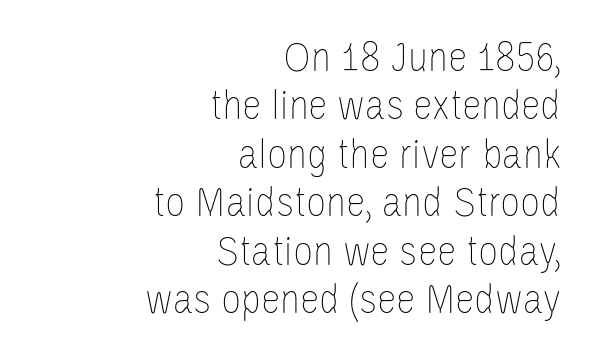
Each letter keeps its own natural width here, so spacing adapts to shape. Unlike italic type, these characters show no tilt at all. The designer dialed line spacing down below the default. The letters sit at their default tracking, neither squeezed nor spread.
